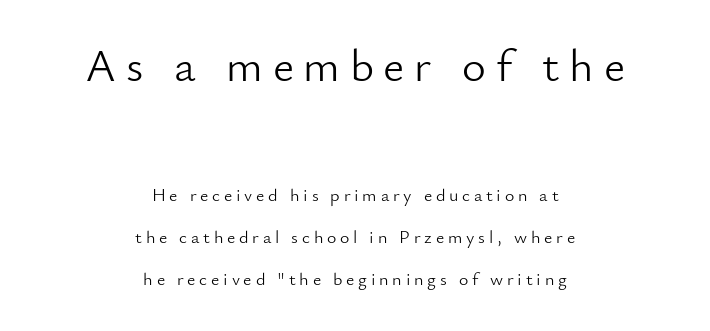
{"serif": "no", "italic": "no", "bold": "no", "weight": "light", "width": "normal", "stroke_contrast": "low", "x_height": "small", "monospaced": "no", "underline": "no", "align": "center", "line_spacing": "loose", "line_spacing_ratio": 2.35, "letter_spacing": "wide", "letter_spacing_em": 0.21, "larger_block": "first", "size_ratio": 2.56, "glyph_px": 46}
